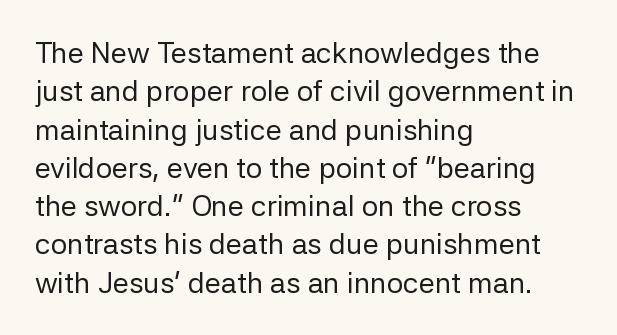
{"serif": "no", "italic": "no", "bold": "no", "weight": "regular", "width": "normal", "stroke_contrast": "low", "x_height": "medium", "monospaced": "no", "underline": "no", "align": "left", "line_spacing": "normal", "line_spacing_ratio": 1.32, "letter_spacing": "normal", "letter_spacing_em": 0.0, "glyph_px": 29}
